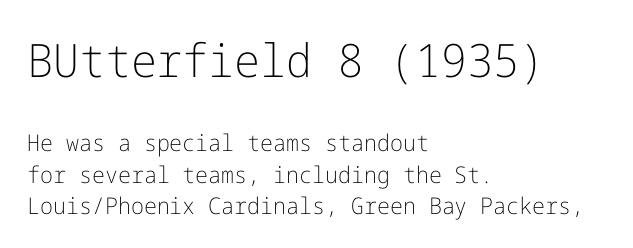
This reads as an unemphasized weight, regular at the heaviest. No extra tracking has been applied to these lines. Italic: no, the glyphs are upright roman. Typeset ragged right — the left edge is the straight one. Glance below the letters and you will spot only blank space. Examine the stroke ends and you'll find no serifs.
